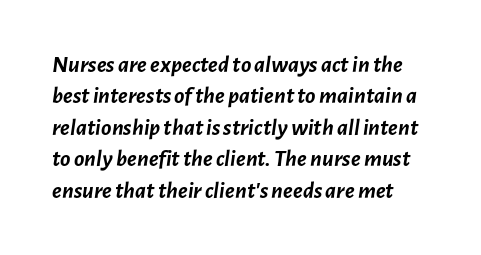
Is the letter spacing exaggerated? No — it looks like the ordinary default. A typesetter would mark this as italic. Students, this is bold: see how much ink each stroke carries. Descenders hang freely into open space.
